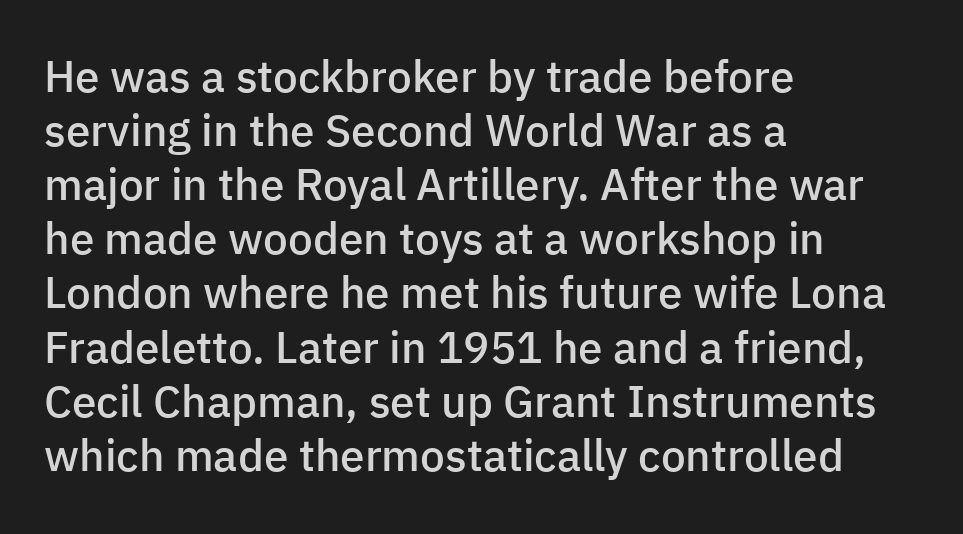
This sample uses plain, unmodified letter spacing. Weight check: semibold — heavier than regular, not quite bold. Words float on clear page, feet unadorned. If you drew a ruler down the left edge, every line would touch it. You can tell from the bare stems that sans-serif type was used. The lettering stays uniformly vertical, giving the passage a roman look.
